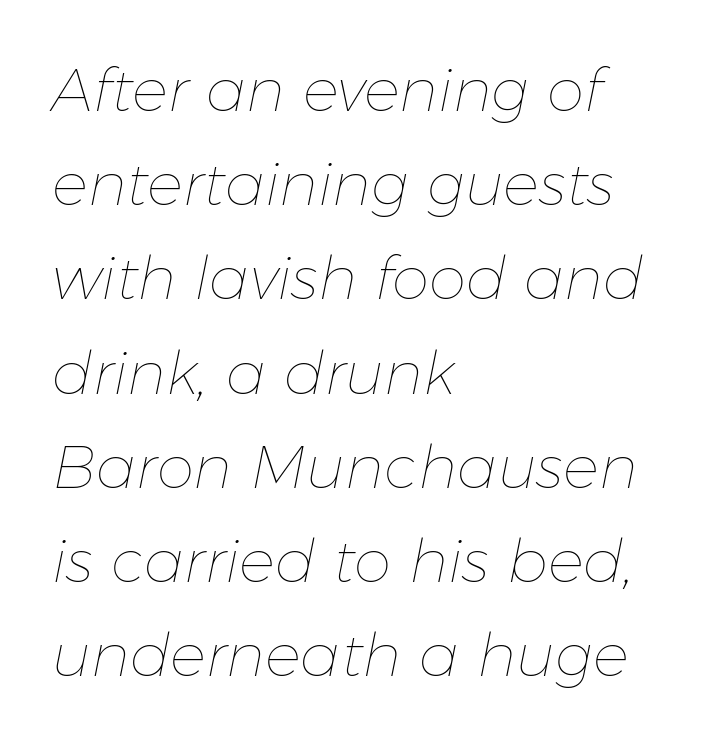
{"italic": "yes", "lean": "right", "slant_degrees": 11, "bold": "no", "weight": "thin", "width": "normal", "stroke_contrast": "low", "x_height": "medium", "monospaced": "no", "underline": "no", "align": "left", "line_spacing": "normal", "line_spacing_ratio": 1.57, "letter_spacing": "normal", "letter_spacing_em": 0.0, "glyph_px": 60}
